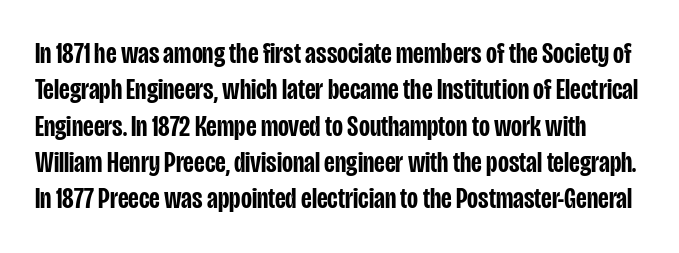
{"serif": "no", "italic": "no", "bold": "semi", "weight": "semibold", "width": "condensed", "stroke_contrast": "low", "x_height": "large", "monospaced": "no", "underline": "no", "line_spacing_ratio": 1.21, "letter_spacing": "normal", "letter_spacing_em": 0.0, "glyph_px": 30}
